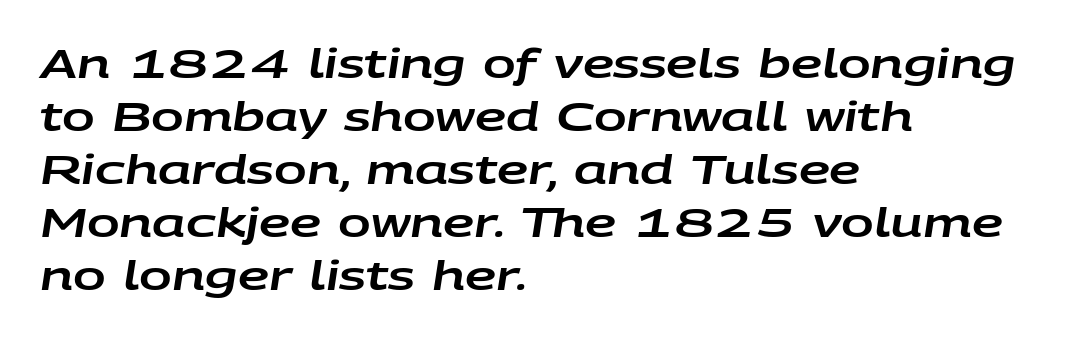
The image shows 39 px wide type, italic (leaning right); set left-aligned, normal line spacing (1.36x), normal letter spacing, not underlined; low stroke contrast and a large x-height.
